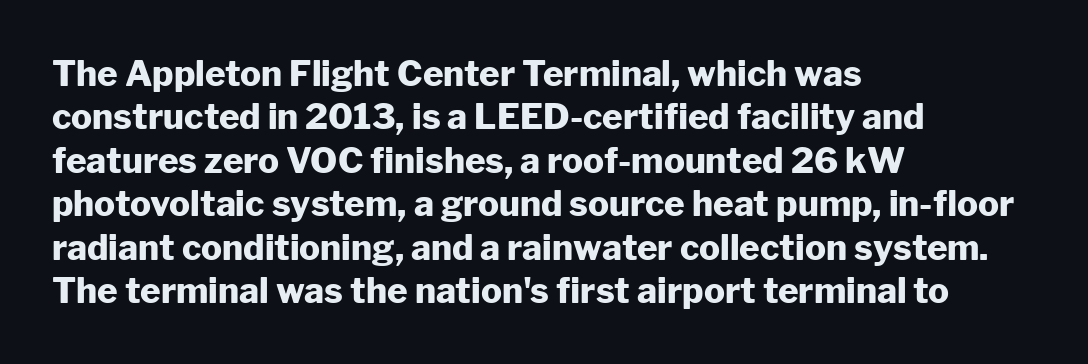
Q: Is the text bold? A: Yes.
Q: Is the text italic (slanted)? A: No, it is upright.
Q: Is the typeface a serif or a sans-serif typeface? A: Sans-serif.
Q: Is the text underlined? A: No.
Q: How is the paragraph aligned? A: Left-aligned.
Q: Is the spacing between letters normal or unusually wide? A: Normal.
Q: Width (condensed, normal, or wide)? A: Normal.
Q: Stroke contrast? A: Low.
Q: x-height? A: Medium.
Q: Monospaced? A: No.
